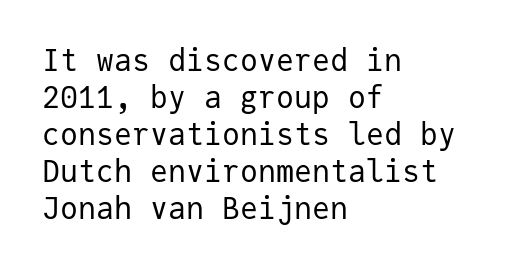
The image shows 30 px regular-weight sans-serif type, upright, monospaced; set left-aligned, line spacing 1.23x, normal letter spacing, not underlined; low stroke contrast and a medium x-height.
